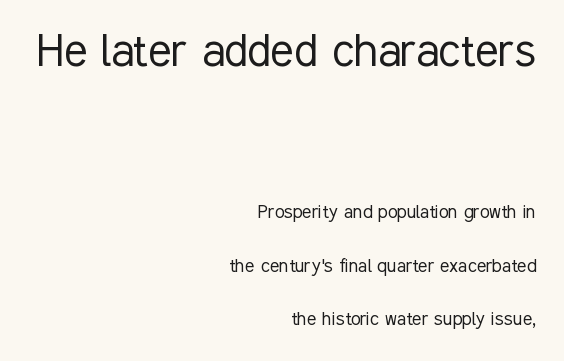
Q: Is the text bold? A: No.
Q: Is the text italic (slanted)? A: No, it is upright.
Q: Is the typeface a serif or a sans-serif typeface? A: Sans-serif.
Q: Is the text underlined? A: No.
Q: How is the paragraph aligned? A: Right-aligned.
Q: Is the spacing between letters normal or unusually wide? A: Normal.
Q: Is the spacing between lines tight, normal or loose? A: Loose.
Q: Which block of text is set in a larger size, the first (top) or the second (bottom)? A: The first (top) one.
Q: Width (condensed, normal, or wide)? A: Condensed.
Q: Stroke contrast? A: Low.
Q: x-height? A: Medium.
Q: Monospaced? A: No.
